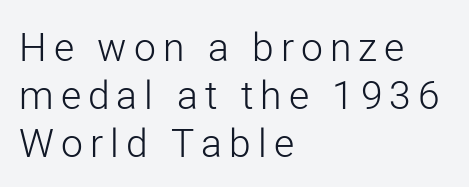
Q: Is the text bold? A: No.
Q: Is the text italic (slanted)? A: No, it is upright.
Q: Is the typeface a serif or a sans-serif typeface? A: Sans-serif.
Q: Is the text underlined? A: No.
Q: How is the paragraph aligned? A: Left-aligned.
Q: Width (condensed, normal, or wide)? A: Normal.
Q: Stroke contrast? A: Low.
Q: x-height? A: Medium.
Q: Monospaced? A: No.
